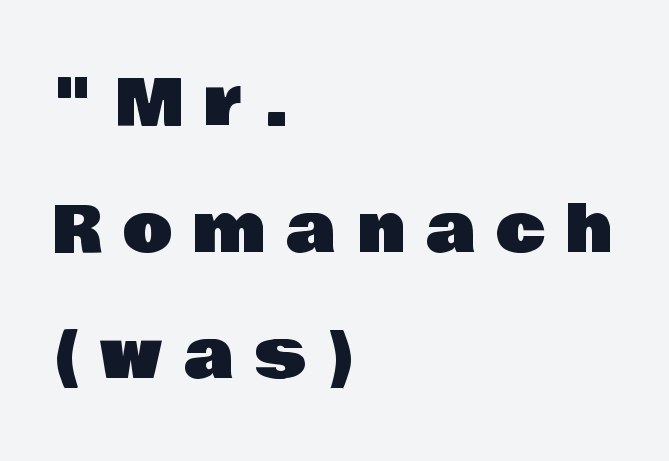
Q: Is the text italic (slanted)? A: No, it is upright.
Q: Is the typeface a serif or a sans-serif typeface? A: Sans-serif.
Q: Is the text underlined? A: No.
Q: How is the paragraph aligned? A: Left-aligned.
Q: Is the spacing between letters normal or unusually wide? A: Unusually wide.
Q: Is the spacing between lines tight, normal or loose? A: Loose.
Q: Width (condensed, normal, or wide)? A: Normal.
Q: Stroke contrast? A: Low.
Q: x-height? A: Large.
Q: Monospaced? A: No.
